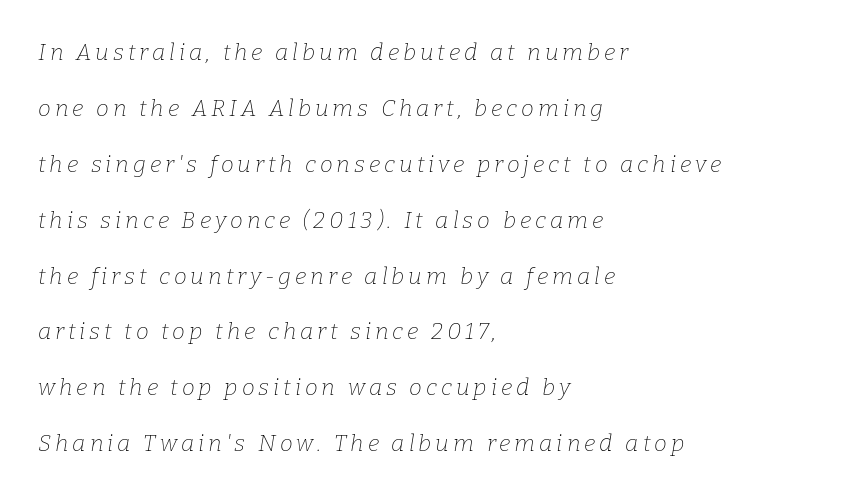
Q: Is the text bold? A: No.
Q: Is the text italic (slanted)? A: Yes, it leans right by about 9 degrees.
Q: Is the text underlined? A: No.
Q: How is the paragraph aligned? A: Left-aligned.
Q: Is the spacing between lines tight, normal or loose? A: Loose.
